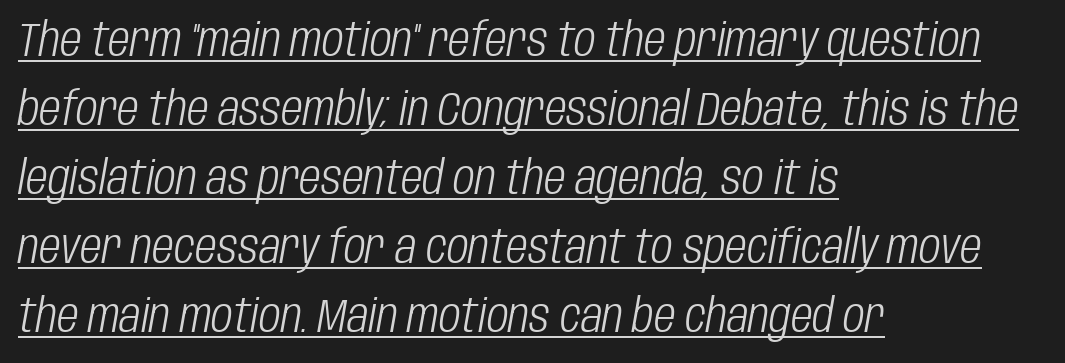
The image shows 47 px light, condensed type, italic (leaning right); set left-aligned, normal line spacing (1.47x), normal letter spacing, underlined; low stroke contrast and a large x-height.
